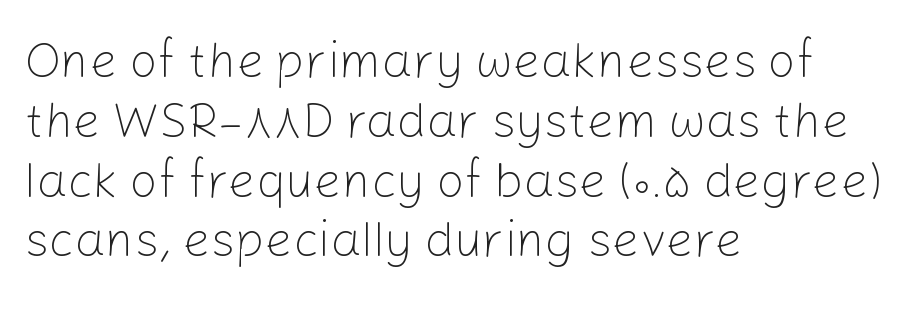
The image shows 49 px light sans-serif type, upright; set left-aligned, line spacing 1.22x, normal letter spacing, not underlined; low stroke contrast and a medium x-height.
